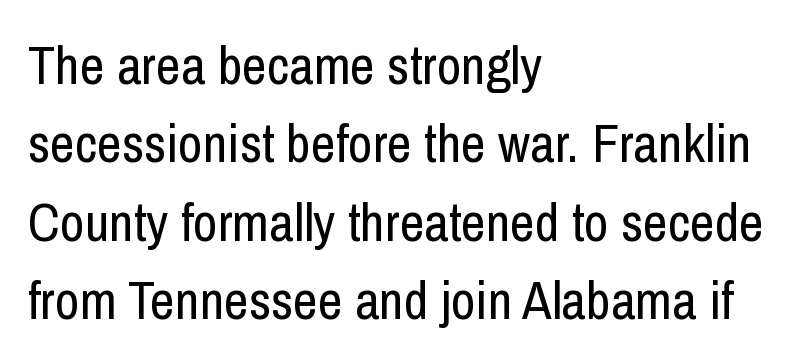
The image shows 54 px regular-weight, condensed sans-serif type, upright; set left-aligned, normal line spacing (1.45x), normal letter spacing, not underlined; low stroke contrast and a medium x-height.
